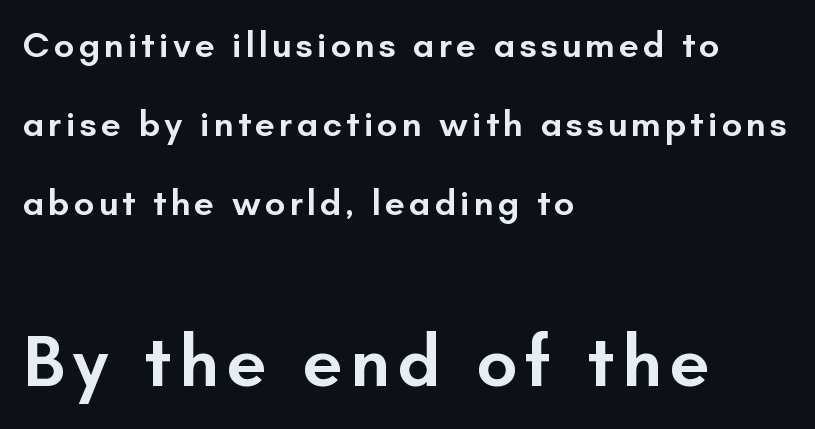
Q: Is the text bold? A: Semi-bold.
Q: Is the text italic (slanted)? A: No, it is upright.
Q: Is the typeface a serif or a sans-serif typeface? A: Sans-serif.
Q: Is the text underlined? A: No.
Q: How is the paragraph aligned? A: Left-aligned.
Q: Is the spacing between lines tight, normal or loose? A: Loose.
Q: Which block of text is set in a larger size, the first (top) or the second (bottom)? A: The second (bottom) one.
Q: Width (condensed, normal, or wide)? A: Normal.
Q: Stroke contrast? A: Low.
Q: x-height? A: Small.
Q: Monospaced? A: No.
